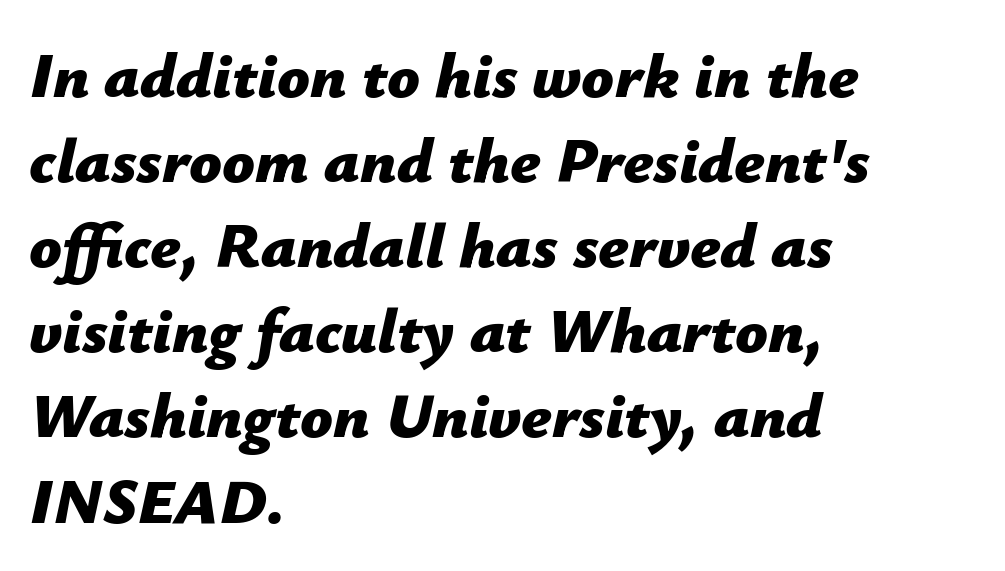
The image shows 64 px bold type, italic (leaning right); set left-aligned, normal line spacing (1.33x), normal letter spacing, not underlined; low stroke contrast and a medium x-height.
